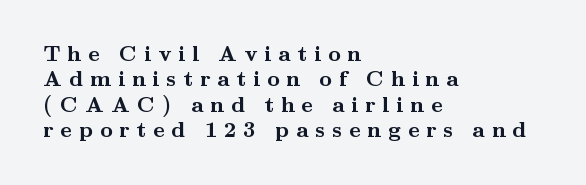
{"italic": "no", "bold": "yes", "underline": "no", "align": "left", "line_spacing": "tight", "line_spacing_ratio": 1.15, "letter_spacing": "wide", "letter_spacing_em": 0.31, "glyph_px": 22}
